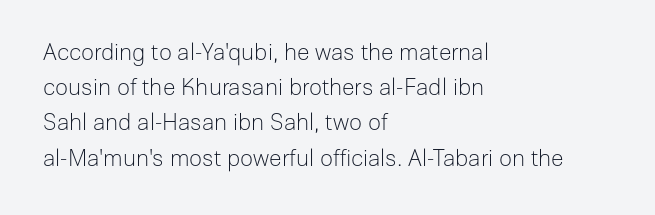
{"italic": "no", "bold": "no", "underline": "no", "align": "left", "line_spacing": "normal", "line_spacing_ratio": 1.53, "letter_spacing": "normal", "letter_spacing_em": 0.0, "glyph_px": 23}
